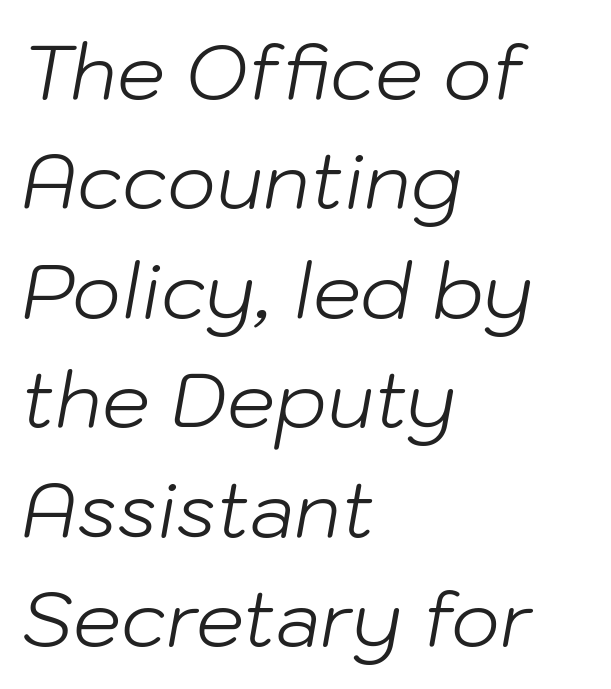
Regarding leading, the lines here are spaced in the standard way. Unmarked baselines from the first word to the last. A typesetter would call this zero additional tracking. The rendering applies a slant to the glyphs. Proportional: the letters do not fall into vertical columns.
